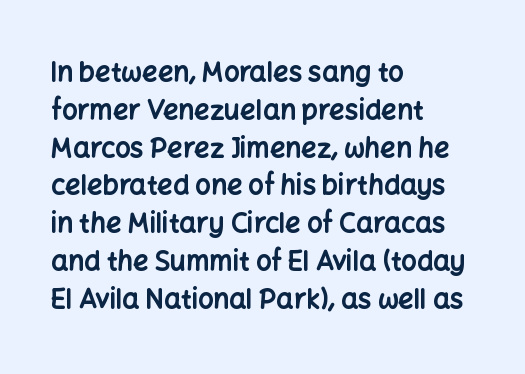
Q: Is the text bold? A: Yes.
Q: Is the text italic (slanted)? A: No, it is upright.
Q: Is the text underlined? A: No.
Q: How is the paragraph aligned? A: Left-aligned.
Q: Is the spacing between letters normal or unusually wide? A: Normal.
Q: Is the spacing between lines tight, normal or loose? A: Normal.
